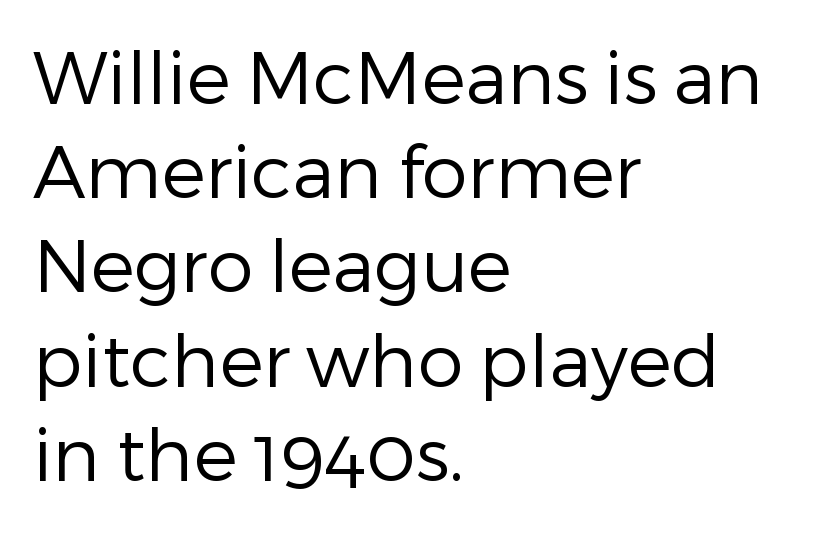
Looks like regular typesetting: each glyph gets only the width it needs. Does extra space separate the letters? No, they use regular spacing. Descenders hang freely into open space. Characters remain perfectly vertical along every line. Weight: in the light-to-regular range. The type family on display is of the sans-serif kind.
